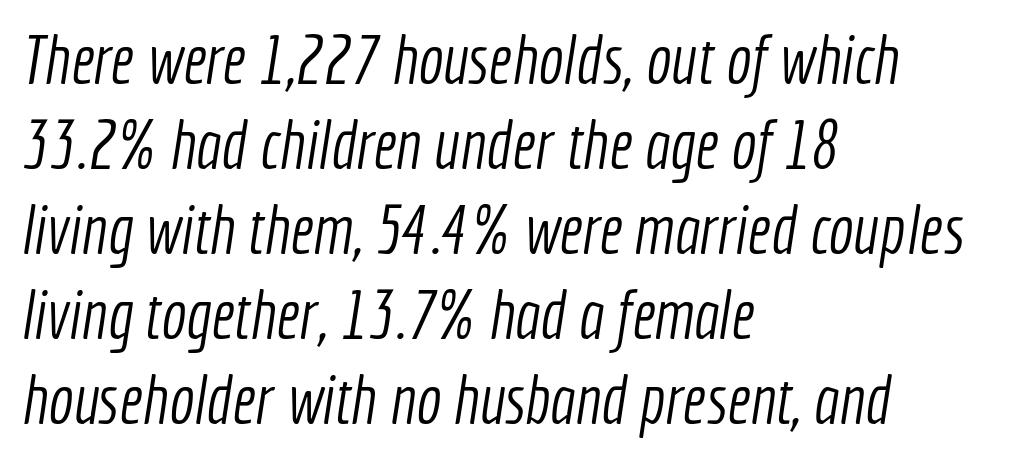
The compositor pushed each line to the left boundary. No extra tracking has been applied to these lines. The words here are not underlined. Letters have the restrained weight of plain body copy at most. The rendering uses a moderate line-height, typical for paragraphs.
